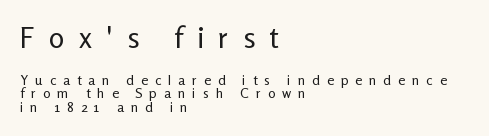
{"serif": "no", "italic": "no", "bold": "no", "weight": "regular", "width": "normal", "stroke_contrast": "low", "x_height": "medium", "monospaced": "no", "underline": "no", "align": "left", "line_spacing": "tight", "line_spacing_ratio": 0.96, "letter_spacing": "wide", "letter_spacing_em": 0.49, "larger_block": "first", "size_ratio": 2.07, "glyph_px": 29}
